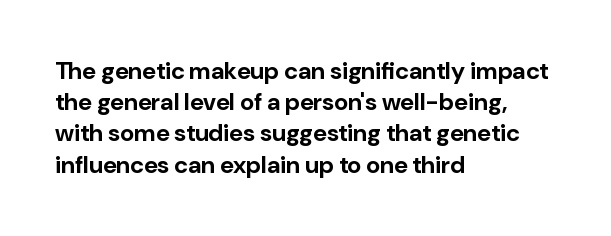
Every letter is thick-stroked: bold, no question. Line starts are locked; line ends wander. What's the leading like? Ordinary, nothing unusual. Glance below the letters and you will spot only blank space.
